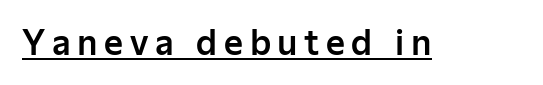
Posture: vertical. Does extra space separate the letters? Yes, quite a lot of it. Is this a sans? Yes — the strokes have no serifs. Is there an underline? Yes — a line sits under the letters. Note the varied advance widths — an 'i' is clearly narrower than an 'm'.
